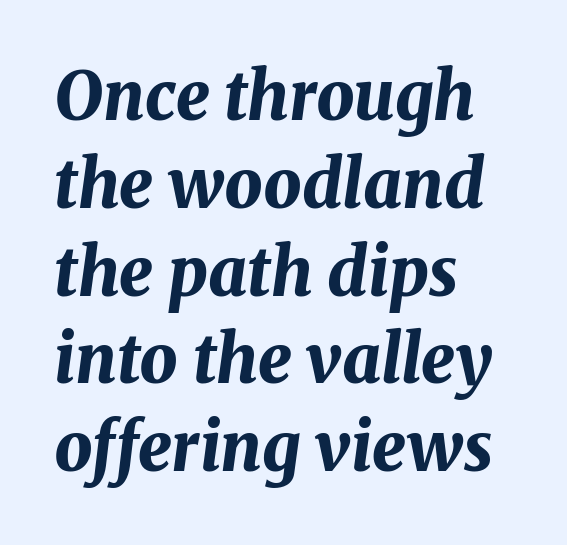
Q: Is the text bold? A: Yes.
Q: Is the text italic (slanted)? A: Yes, it leans right by about 8 degrees.
Q: Is the text underlined? A: No.
Q: How is the paragraph aligned? A: Left-aligned.
Q: Is the spacing between letters normal or unusually wide? A: Normal.
Q: Is the spacing between lines tight, normal or loose? A: Normal.
Q: Width (condensed, normal, or wide)? A: Normal.
Q: Stroke contrast? A: Medium.
Q: x-height? A: Medium.
Q: Monospaced? A: No.
